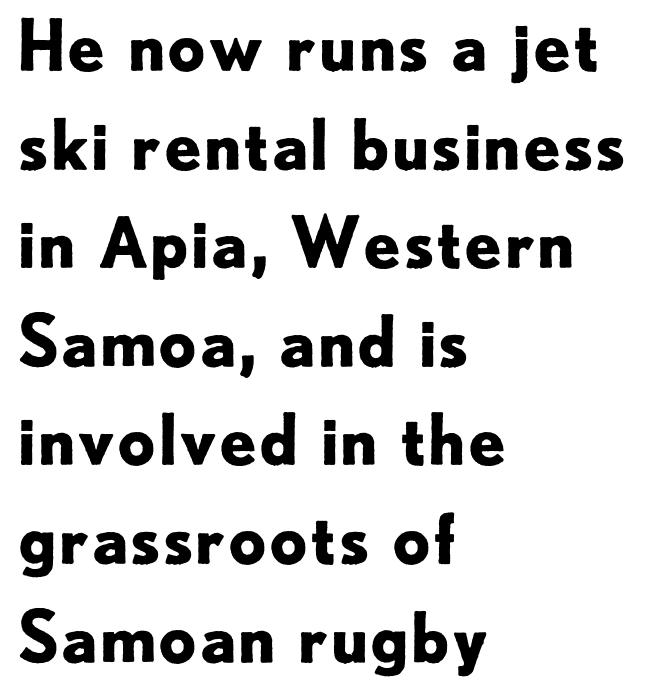
Q: Is the text bold? A: Yes.
Q: Is the text italic (slanted)? A: No, it is upright.
Q: Is the typeface a serif or a sans-serif typeface? A: Sans-serif.
Q: Is the text underlined? A: No.
Q: How is the paragraph aligned? A: Left-aligned.
Q: Is the spacing between letters normal or unusually wide? A: Normal.
Q: Is the spacing between lines tight, normal or loose? A: Normal.
Q: Width (condensed, normal, or wide)? A: Normal.
Q: Stroke contrast? A: Low.
Q: x-height? A: Small.
Q: Monospaced? A: No.
